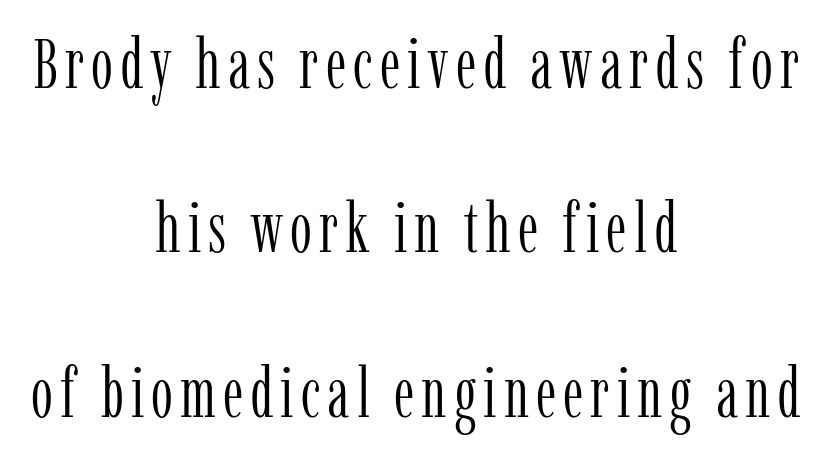
Do the letters lean? They stand straight. Check the space under the baseline: it is left empty. Vertically, the passage feels expansive, rows floating well apart. The designer went with a serif here, giving each stem small feet.
